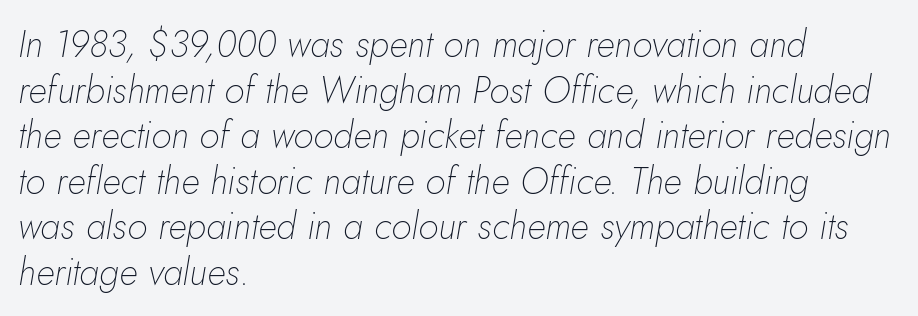
The image shows 37 px thin type, italic (leaning right); set left-aligned, line spacing 1.23x, normal letter spacing, not underlined; low stroke contrast and a small x-height.
